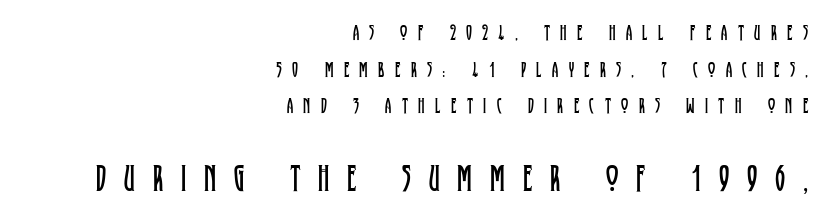
The image shows 38 px regular-weight, condensed serif type, upright; set right-aligned, normal line spacing (1.67x), unusually wide letter spacing (+0.47 em), not underlined; the second (bottom) block is 1.73x larger; low stroke contrast and a large x-height.
